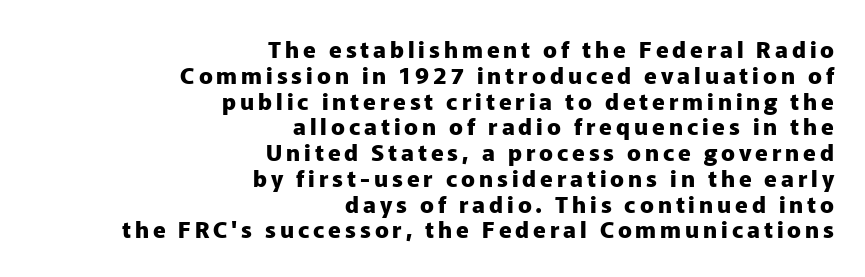
{"italic": "no", "bold": "yes", "underline": "no", "align": "right", "line_spacing": "tight", "line_spacing_ratio": 1.12, "glyph_px": 23}
